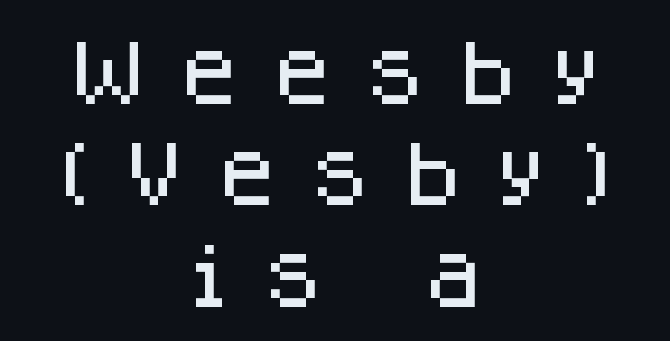
{"serif": "no", "italic": "no", "width": "normal", "stroke_contrast": "low", "x_height": "large", "monospaced": "no", "underline": "no", "align": "center", "line_spacing": "normal", "line_spacing_ratio": 1.45, "letter_spacing": "wide", "letter_spacing_em": 0.45, "glyph_px": 70}
